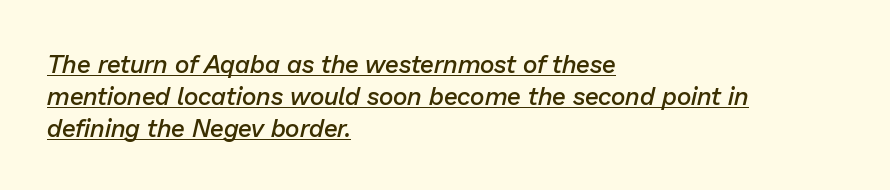
The image shows 25 px text type, italic (leaning right); set left-aligned, normal line spacing (1.28x), normal letter spacing, underlined.
